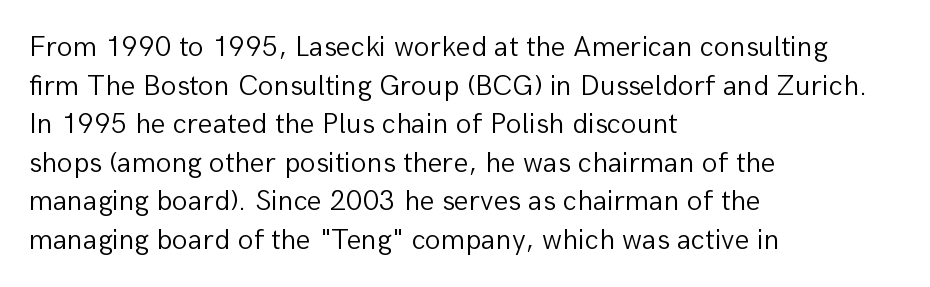
Q: Is the text bold? A: No.
Q: Is the text italic (slanted)? A: No, it is upright.
Q: Is the typeface a serif or a sans-serif typeface? A: Sans-serif.
Q: Is the text underlined? A: No.
Q: How is the paragraph aligned? A: Left-aligned.
Q: Is the spacing between letters normal or unusually wide? A: Normal.
Q: Is the spacing between lines tight, normal or loose? A: Normal.
Q: Width (condensed, normal, or wide)? A: Normal.
Q: Stroke contrast? A: Low.
Q: x-height? A: Medium.
Q: Monospaced? A: No.
